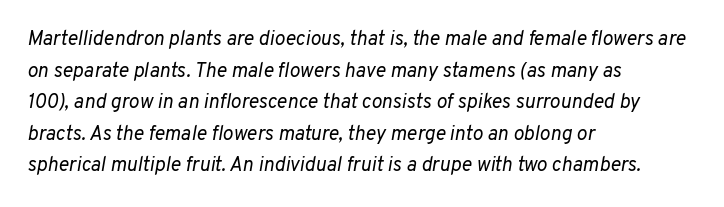
{"italic": "yes", "lean": "right", "slant_degrees": 10, "bold": "no", "underline": "no", "align": "left", "line_spacing": "normal", "line_spacing_ratio": 1.58, "letter_spacing": "normal", "letter_spacing_em": 0.0, "glyph_px": 20}
